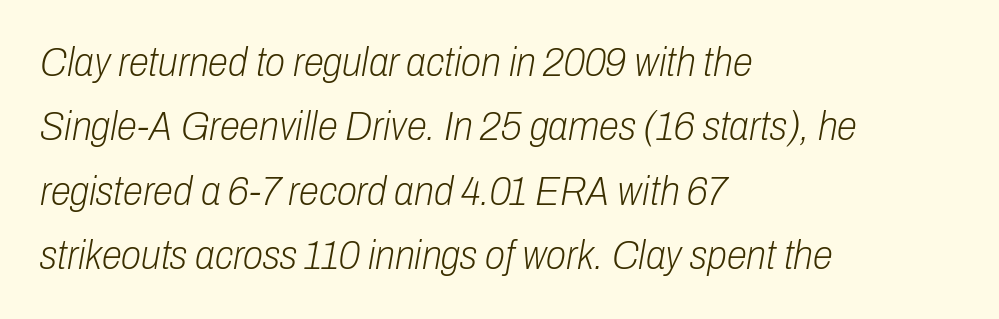
Q: Is the text bold? A: No.
Q: Is the text italic (slanted)? A: Yes, it leans right by about 10 degrees.
Q: Is the text underlined? A: No.
Q: How is the paragraph aligned? A: Left-aligned.
Q: Is the spacing between letters normal or unusually wide? A: Normal.
Q: Is the spacing between lines tight, normal or loose? A: Normal.
Q: Width (condensed, normal, or wide)? A: Condensed.
Q: Stroke contrast? A: Low.
Q: x-height? A: Medium.
Q: Monospaced? A: No.
